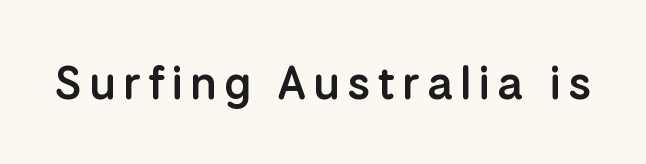
No italicization has been applied; the sample stays upright. This sample has the flowing, uneven cadence of proportional lettering. Nope, no serifs anywhere on these letters. Words float on clear page, feet unadorned.
